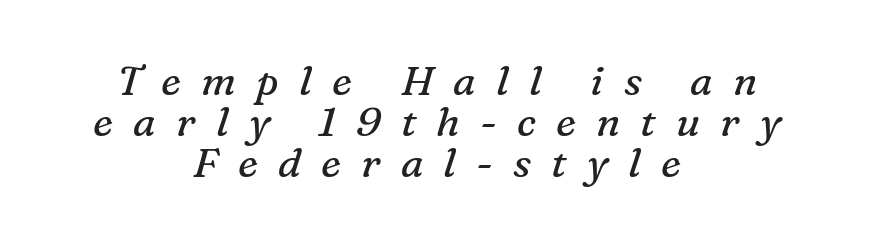
Looks like regular typesetting: each glyph gets only the width it needs. Where is the straight margin? There isn't one; the lines are centered. You could only call the tracking loose — the letters float apart. Successive baselines arrive quickly, one right under another. Honestly, there is no underline to notice here at all.
